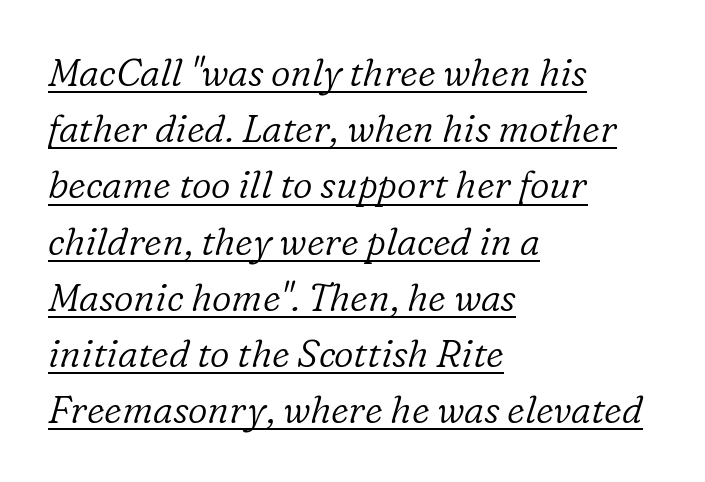
The image shows 38 px light serif type, italic (leaning right); set left-aligned, normal line spacing (1.48x), normal letter spacing, underlined; low stroke contrast and a medium x-height.
